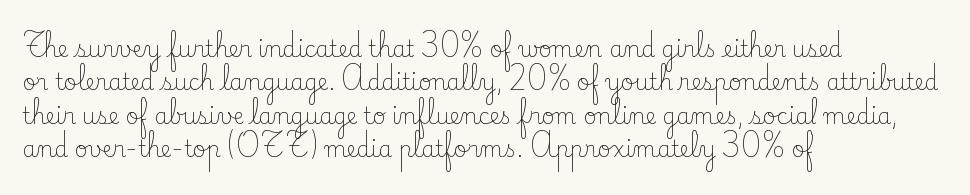
Summary of vertical rhythm: regular, with standard interline spacing. No extra ink here — the face is not bold. Quick note: not italic, upright. Horizontal alignment here is leftward, the default for most running prose.
